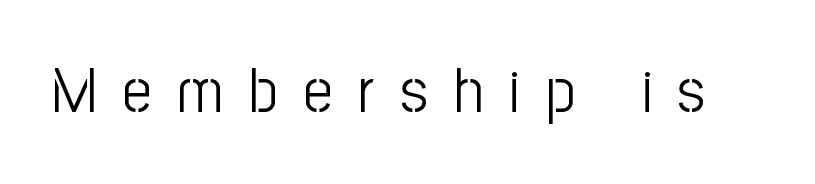
Are there feet on the stems? There aren't — it's a sans. Unlike italic type, these characters show no tilt at all. Here the glyphs are tracked loosely, breaking word shapes into spaced letters. The specimen omits any rule beneath the text block's lines. Summary of weight: not heavy and not bold.
